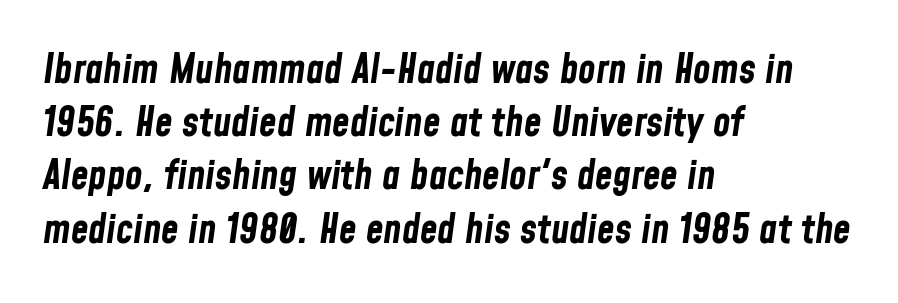
These lines keep a tight, regular rhythm from letter to letter. Does the lettering tilt? It does — this is italic. No word sits above an underline. Is this a fixed-width face? No — the glyphs have proportional, varying widths.
